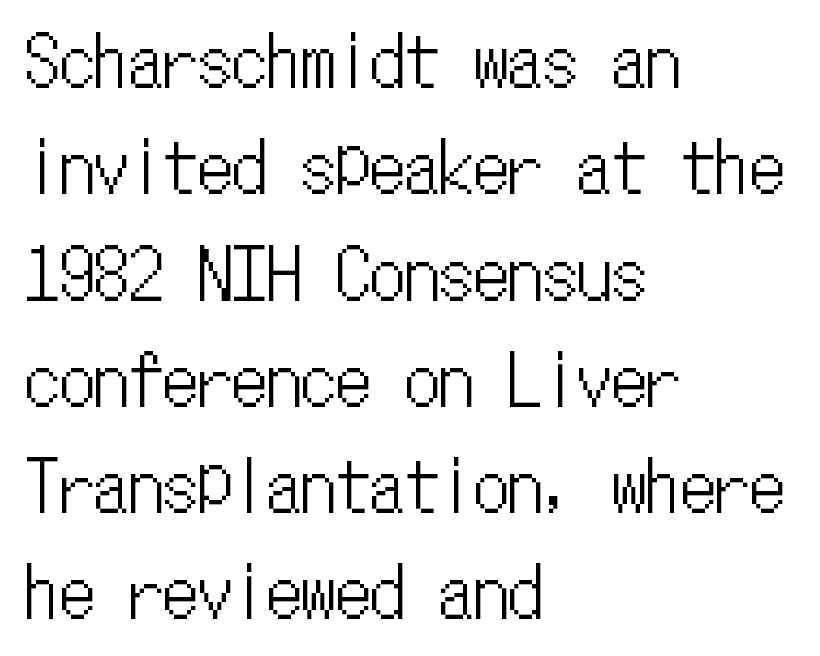
The image shows 69 px condensed type, upright, monospaced; set left-aligned, normal line spacing (1.54x), normal letter spacing, not underlined; low stroke contrast and a medium x-height.
